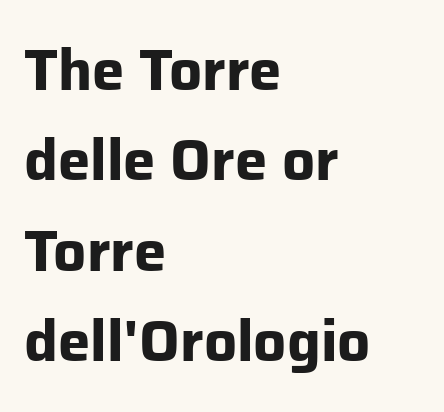
Notice how the stems are strictly vertical — no italics here. To sum up the face: it is a sans, with no serifs. In CSS terms this would be text-align: left. Nobody touched the tracking dial on this one. The strip under each line holds only bare page.
